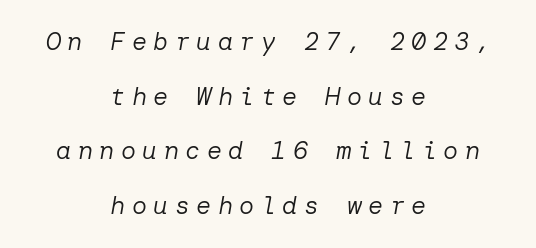
Q: Is the text bold? A: No.
Q: Is the text italic (slanted)? A: Yes, it leans right by about 10 degrees.
Q: Is the text underlined? A: No.
Q: How is the paragraph aligned? A: Centered.
Q: Is the spacing between letters normal or unusually wide? A: Unusually wide.
Q: Is the spacing between lines tight, normal or loose? A: Loose.
